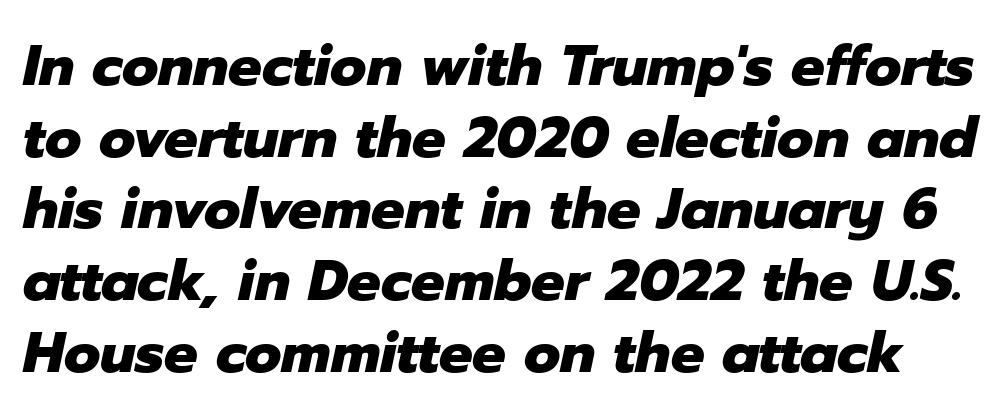
{"italic": "yes", "lean": "right", "slant_degrees": 12, "bold": "yes", "weight": "heavy", "width": "normal", "stroke_contrast": "low", "x_height": "medium", "monospaced": "no", "underline": "no", "line_spacing": "normal", "line_spacing_ratio": 1.28, "letter_spacing": "normal", "letter_spacing_em": 0.0, "glyph_px": 56}
